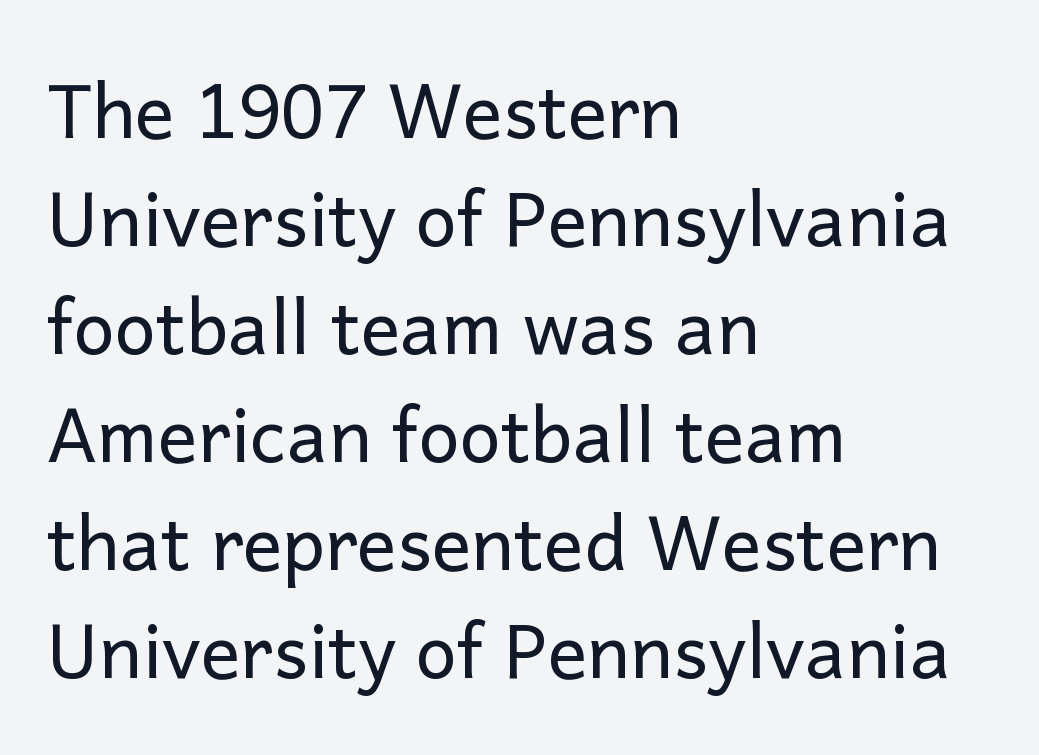
The image shows 74 px regular-weight sans-serif type, upright; set left-aligned, normal line spacing (1.46x), normal letter spacing, not underlined; low stroke contrast and a medium x-height.
